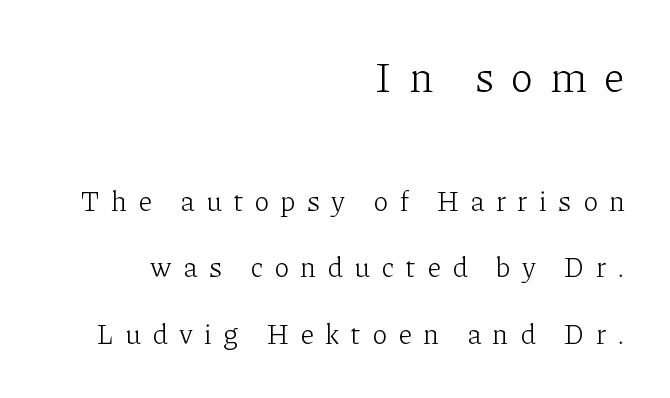
Q: Is the text bold? A: No.
Q: Is the text italic (slanted)? A: No, it is upright.
Q: Is the typeface a serif or a sans-serif typeface? A: Serif.
Q: Is the text underlined? A: No.
Q: How is the paragraph aligned? A: Right-aligned.
Q: Is the spacing between letters normal or unusually wide? A: Unusually wide.
Q: Is the spacing between lines tight, normal or loose? A: Loose.
Q: Which block of text is set in a larger size, the first (top) or the second (bottom)? A: The first (top) one.
Q: Width (condensed, normal, or wide)? A: Normal.
Q: Stroke contrast? A: Low.
Q: x-height? A: Medium.
Q: Monospaced? A: No.
